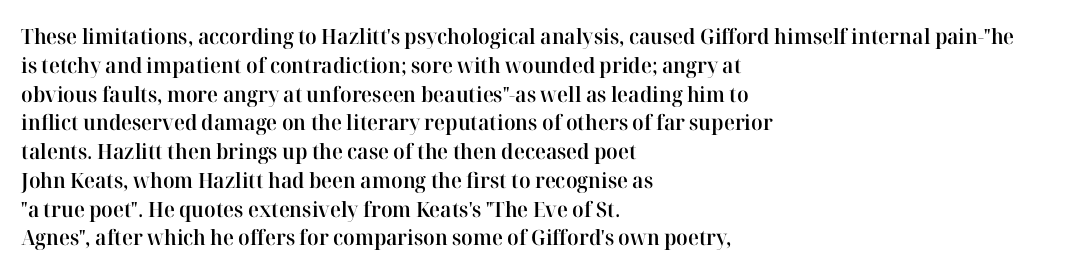
{"italic": "no", "bold": "semi", "underline": "no", "align": "left", "line_spacing": "normal", "line_spacing_ratio": 1.37, "letter_spacing": "normal", "letter_spacing_em": 0.0, "glyph_px": 21}
